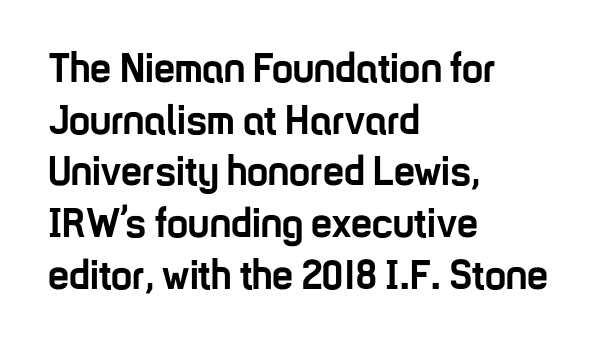
Q: Is the text bold? A: Yes.
Q: Is the text italic (slanted)? A: No, it is upright.
Q: Is the typeface a serif or a sans-serif typeface? A: Sans-serif.
Q: Is the text underlined? A: No.
Q: How is the paragraph aligned? A: Left-aligned.
Q: Is the spacing between letters normal or unusually wide? A: Normal.
Q: Width (condensed, normal, or wide)? A: Condensed.
Q: Stroke contrast? A: Low.
Q: x-height? A: Medium.
Q: Monospaced? A: No.
